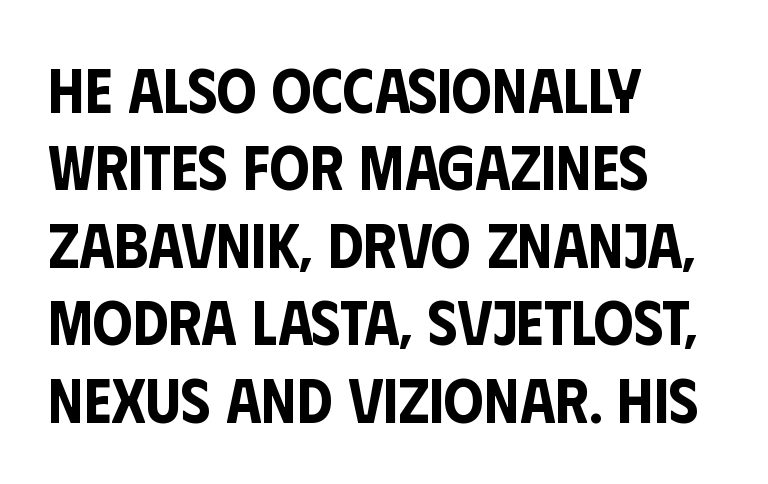
{"serif": "no", "italic": "no", "width": "condensed", "stroke_contrast": "low", "x_height": "large", "monospaced": "no", "underline": "no", "align": "left", "line_spacing_ratio": 1.23, "letter_spacing": "normal", "letter_spacing_em": 0.0, "glyph_px": 63}
